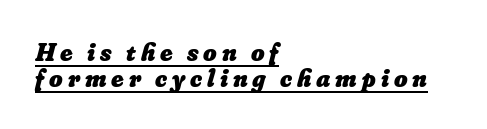
Glance below the letters and you will spot a drawn line. This sample is left-justified, so line endings fall wherever the words run out. Cramped leading. Set as a true bold cut, around the 700 mark.
